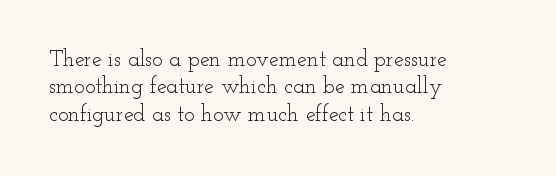
Rendered with straight, roman letterforms. Weight: not bold — regular or lighter. Words appear dense and cohesive because spacing is normal. Horizontal alignment here is leftward, the default for most running prose. A clean baseline with only descenders dipping below it.
